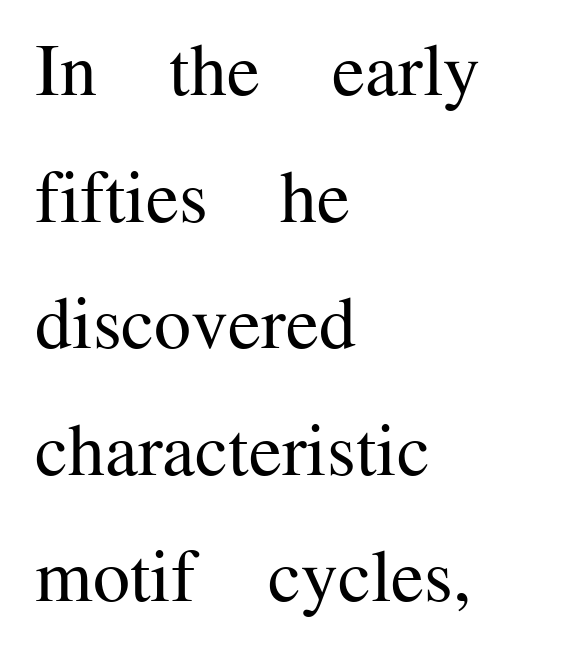
The image shows 74 px regular-weight serif type, upright; set left-aligned, line spacing 1.71x, normal letter spacing, not underlined; medium stroke contrast and a medium x-height.
